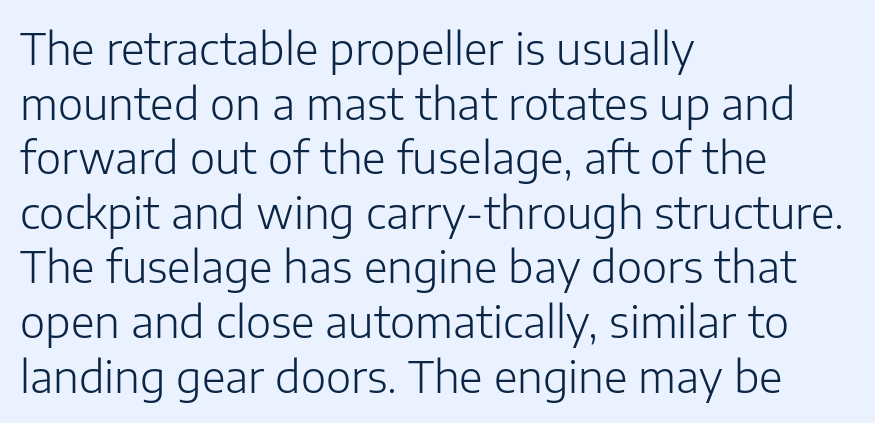
A classic flush-left, rag-right setting is used for this passage. Underline: absent. Stem width sits at or under what a default text font uses. Each letter keeps its own natural width here, so spacing adapts to shape. Serifs: no, the terminals of the letterforms are clean. One glance says typical: line gaps are just what's usual.
